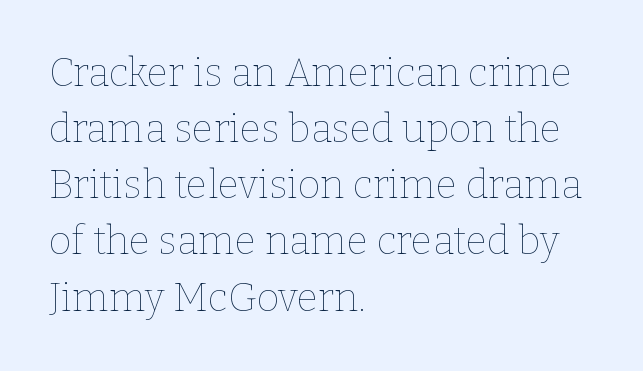
Q: Is the text bold? A: No.
Q: Is the text italic (slanted)? A: No, it is upright.
Q: Is the text underlined? A: No.
Q: How is the paragraph aligned? A: Left-aligned.
Q: Is the spacing between letters normal or unusually wide? A: Normal.
Q: Is the spacing between lines tight, normal or loose? A: Normal.
Q: Width (condensed, normal, or wide)? A: Normal.
Q: Stroke contrast? A: Low.
Q: x-height? A: Medium.
Q: Monospaced? A: No.
